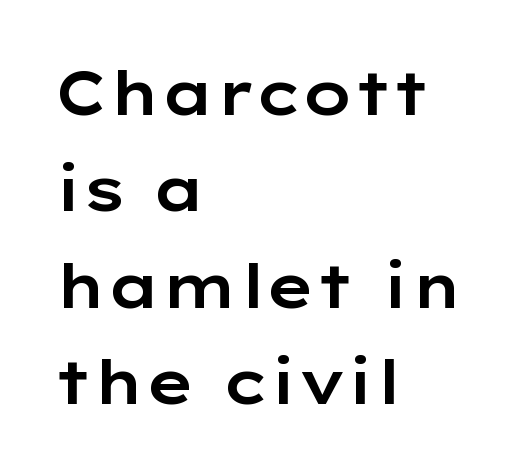
{"serif": "no", "italic": "no", "width": "wide", "stroke_contrast": "low", "x_height": "medium", "monospaced": "no", "underline": "no", "align": "left", "line_spacing": "normal", "line_spacing_ratio": 1.58, "letter_spacing": "normal", "letter_spacing_em": 0.0, "glyph_px": 61}
